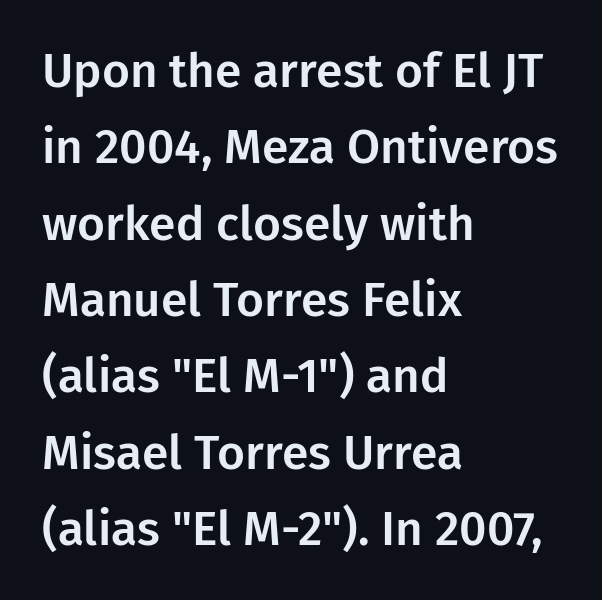
Q: Is the text italic (slanted)? A: No, it is upright.
Q: Is the typeface a serif or a sans-serif typeface? A: Sans-serif.
Q: Is the text underlined? A: No.
Q: How is the paragraph aligned? A: Left-aligned.
Q: Is the spacing between letters normal or unusually wide? A: Normal.
Q: Is the spacing between lines tight, normal or loose? A: Normal.
Q: Width (condensed, normal, or wide)? A: Normal.
Q: Stroke contrast? A: Low.
Q: x-height? A: Medium.
Q: Monospaced? A: No.
